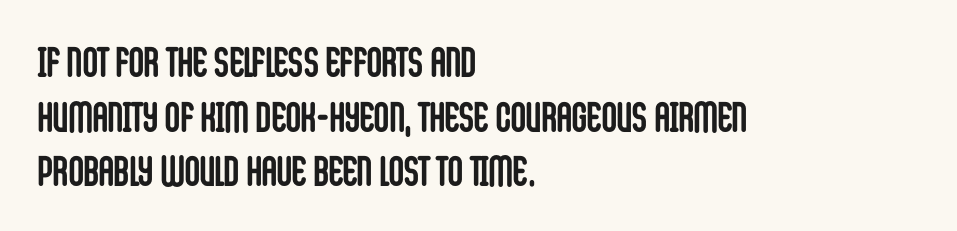
{"serif": "no", "italic": "no", "bold": "yes", "weight": "semibold", "width": "condensed", "stroke_contrast": "low", "x_height": "large", "monospaced": "no", "underline": "no", "align": "left", "line_spacing": "normal", "line_spacing_ratio": 1.3, "letter_spacing": "normal", "letter_spacing_em": 0.0, "glyph_px": 42}
